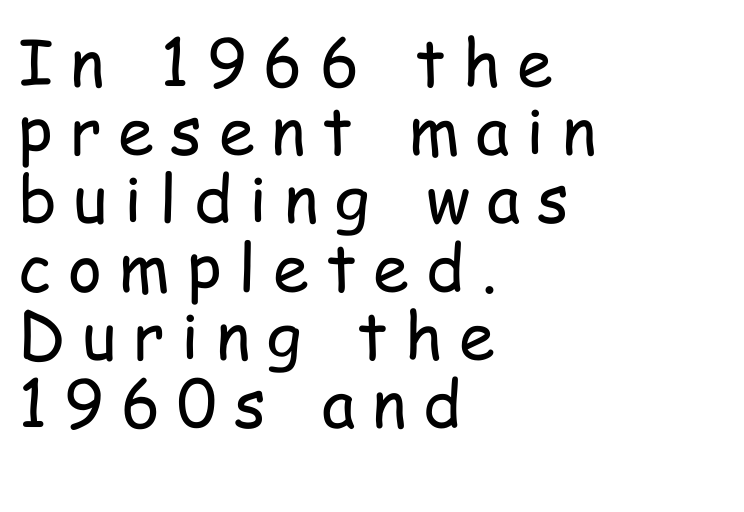
{"serif": "no", "italic": "no", "bold": "no", "weight": "regular", "width": "condensed", "stroke_contrast": "low", "x_height": "medium", "monospaced": "no", "underline": "no", "align": "left", "line_spacing": "tight", "line_spacing_ratio": 1.05, "letter_spacing": "wide", "letter_spacing_em": 0.26, "glyph_px": 65}
